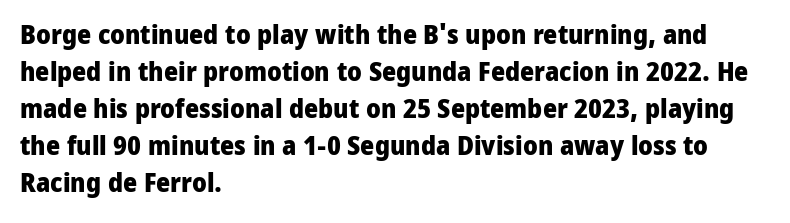
Every character sits straight up, as roman type does. Words appear dense and cohesive because spacing is normal. On the weight axis this lands at bold, roughly 700. In terms of leading, this rendering sits right in the middle.
